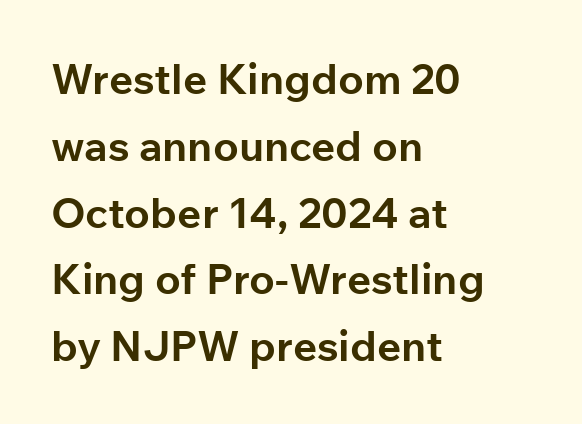
{"serif": "no", "italic": "no", "bold": "yes", "weight": "bold", "width": "normal", "stroke_contrast": "low", "x_height": "medium", "monospaced": "no", "underline": "no", "align": "left", "line_spacing": "normal", "line_spacing_ratio": 1.59, "letter_spacing": "normal", "letter_spacing_em": 0.0, "glyph_px": 42}
